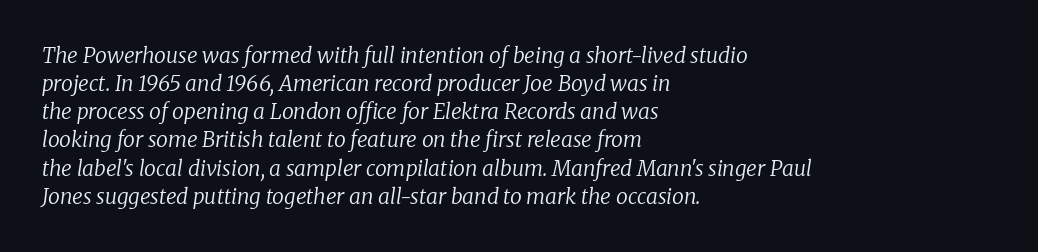
Letters rest on an invisible, unmarked baseline. The paragraph has a hard left edge and a soft right edge. The lettering tilts uniformly, giving the passage an italic look. Short note: letters normally spaced. The typesetting does not lean heavy: it is not bold. In terms of leading, this rendering sits right in the middle.
